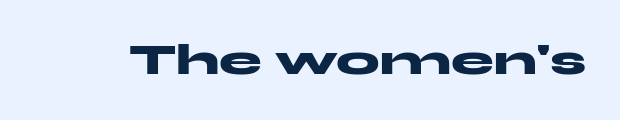
Q: Is the text bold? A: Yes.
Q: Is the text italic (slanted)? A: No, it is upright.
Q: Is the typeface a serif or a sans-serif typeface? A: Sans-serif.
Q: Is the text underlined? A: No.
Q: Is the spacing between letters normal or unusually wide? A: Normal.
Q: Width (condensed, normal, or wide)? A: Wide.
Q: Stroke contrast? A: Medium.
Q: x-height? A: Medium.
Q: Monospaced? A: No.
